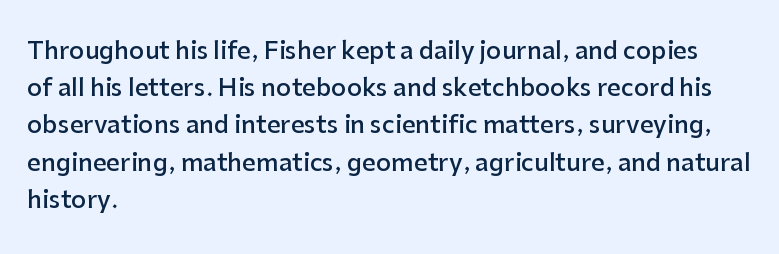
Q: Is the text bold? A: Semi-bold.
Q: Is the text italic (slanted)? A: No, it is upright.
Q: Is the text underlined? A: No.
Q: How is the paragraph aligned? A: Left-aligned.
Q: Is the spacing between letters normal or unusually wide? A: Normal.
Q: Is the spacing between lines tight, normal or loose? A: Normal.
